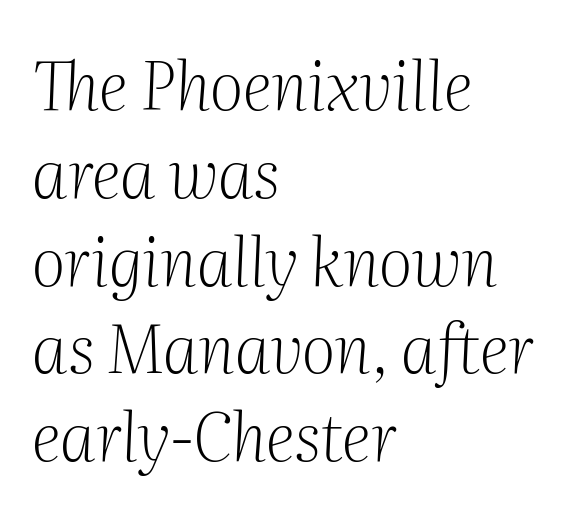
{"serif": "yes", "italic": "yes", "lean": "right", "slant_degrees": 2, "bold": "no", "weight": "light", "width": "normal", "stroke_contrast": "medium", "x_height": "medium", "monospaced": "no", "underline": "no", "align": "left", "line_spacing": "normal", "line_spacing_ratio": 1.33, "letter_spacing": "normal", "letter_spacing_em": 0.0, "glyph_px": 66}
